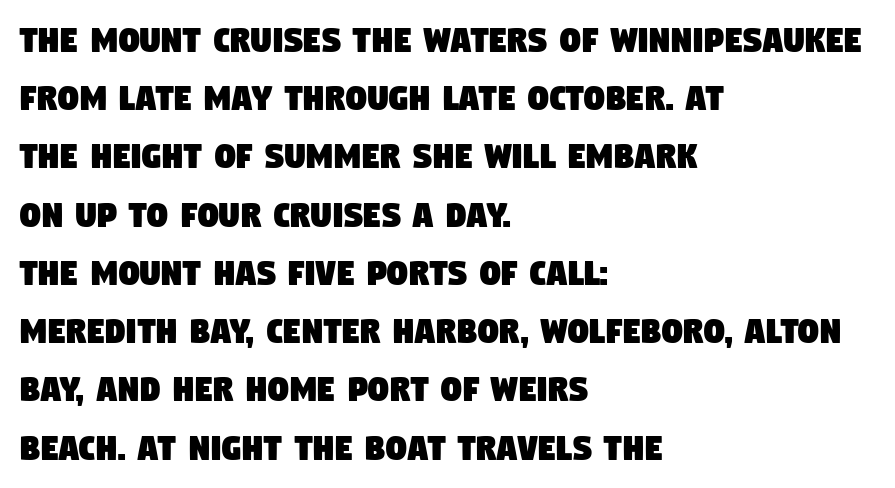
{"serif": "no", "width": "condensed", "stroke_contrast": "low", "x_height": "large", "monospaced": "no", "underline": "no", "align": "left", "line_spacing": "normal", "line_spacing_ratio": 1.42, "letter_spacing": "normal", "letter_spacing_em": 0.0, "glyph_px": 41}
